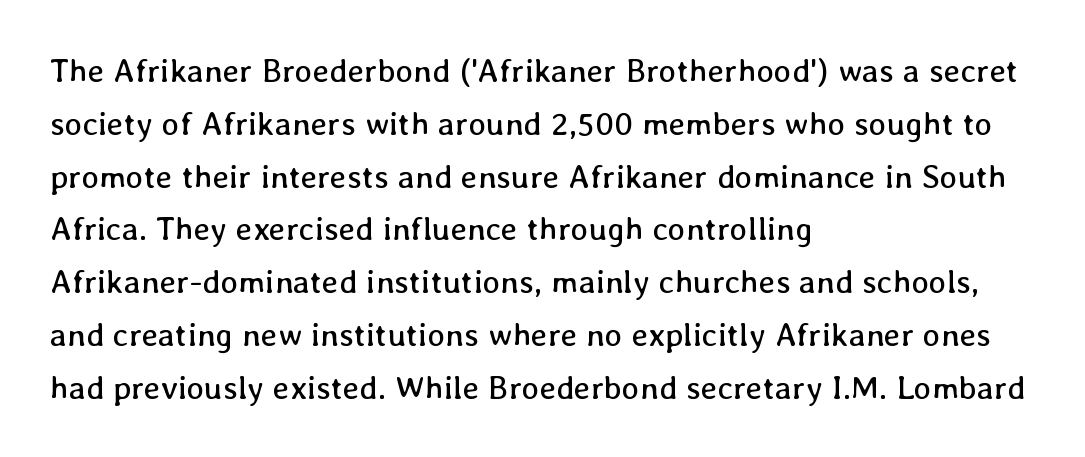
{"italic": "no", "bold": "no", "weight": "regular", "width": "normal", "stroke_contrast": "low", "x_height": "medium", "monospaced": "no", "underline": "no", "align": "left", "line_spacing": "normal", "line_spacing_ratio": 1.6, "letter_spacing": "normal", "letter_spacing_em": 0.0, "glyph_px": 33}
